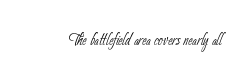
Think standard paragraph weight, or any step lighter than that. Spacing between characters is what you'd get straight out of the box. The space directly below the letters is spotless.
